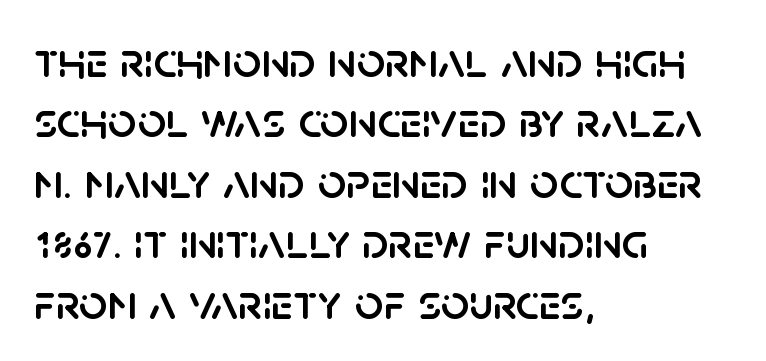
Unlike a traditional serif, this face leaves its strokes unadorned. The passage is arranged the way most books set body copy — flush left. The specimen reads as upright at a glance. Underline: absent. This sample uses plain, unmodified letter spacing. Spacing verdict: proportional, widths tailored to each character.
